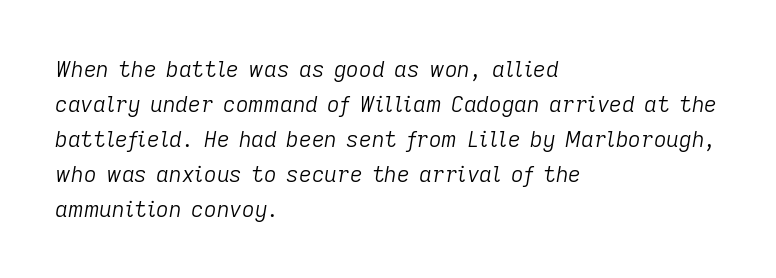
The image shows 22 px text type, italic (leaning right); set left-aligned, normal line spacing (1.59x), normal letter spacing, not underlined.
